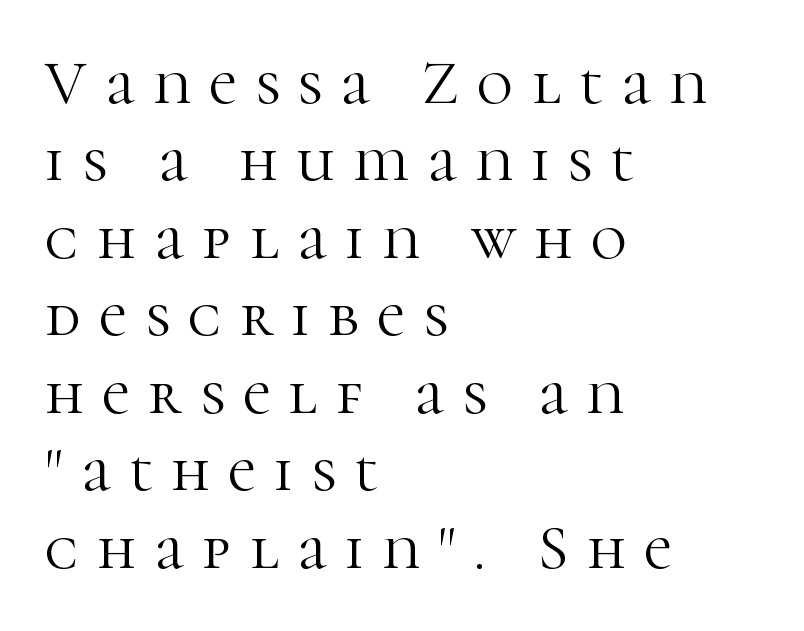
Q: Is the text bold? A: No.
Q: Is the text italic (slanted)? A: No, it is upright.
Q: Is the typeface a serif or a sans-serif typeface? A: Serif.
Q: Is the text underlined? A: No.
Q: How is the paragraph aligned? A: Left-aligned.
Q: Is the spacing between letters normal or unusually wide? A: Unusually wide.
Q: Is the spacing between lines tight, normal or loose? A: Normal.
Q: Width (condensed, normal, or wide)? A: Normal.
Q: Stroke contrast? A: High.
Q: x-height? A: Medium.
Q: Monospaced? A: No.
